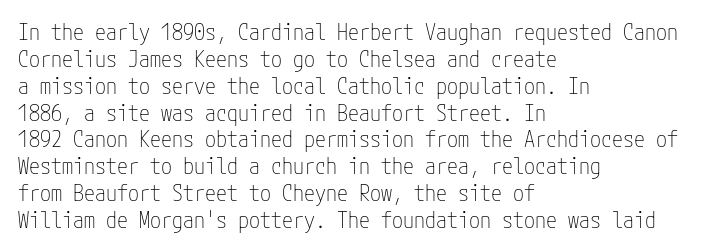
The image shows 22 px text type, upright; set left-aligned, line spacing 1.22x, normal letter spacing, not underlined.
